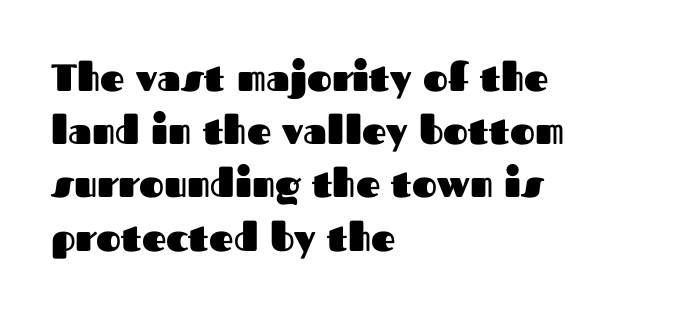
Q: Is the text bold? A: Yes.
Q: Is the text italic (slanted)? A: No, it is upright.
Q: Is the typeface a serif or a sans-serif typeface? A: Sans-serif.
Q: Is the text underlined? A: No.
Q: How is the paragraph aligned? A: Left-aligned.
Q: Is the spacing between letters normal or unusually wide? A: Normal.
Q: Is the spacing between lines tight, normal or loose? A: Normal.
Q: Width (condensed, normal, or wide)? A: Normal.
Q: Stroke contrast? A: Medium.
Q: x-height? A: Medium.
Q: Monospaced? A: No.
